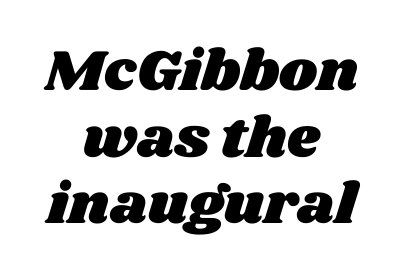
{"width": "wide", "stroke_contrast": "medium", "x_height": "large", "monospaced": "no", "underline": "no", "align": "center", "line_spacing": "tight", "line_spacing_ratio": 1.15, "letter_spacing": "normal", "letter_spacing_em": 0.0, "glyph_px": 58}
